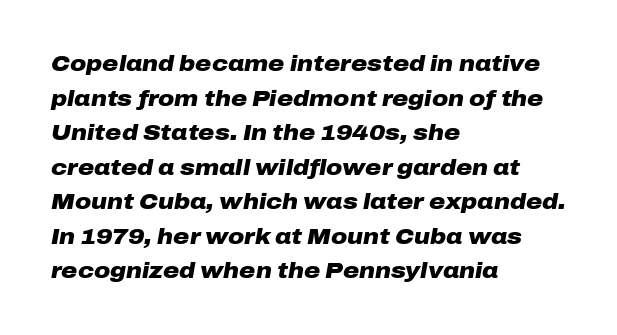
{"italic": "yes", "lean": "right", "slant_degrees": 10, "bold": "yes", "underline": "no", "align": "left", "line_spacing": "normal", "line_spacing_ratio": 1.57, "letter_spacing": "normal", "letter_spacing_em": 0.0, "glyph_px": 22}
